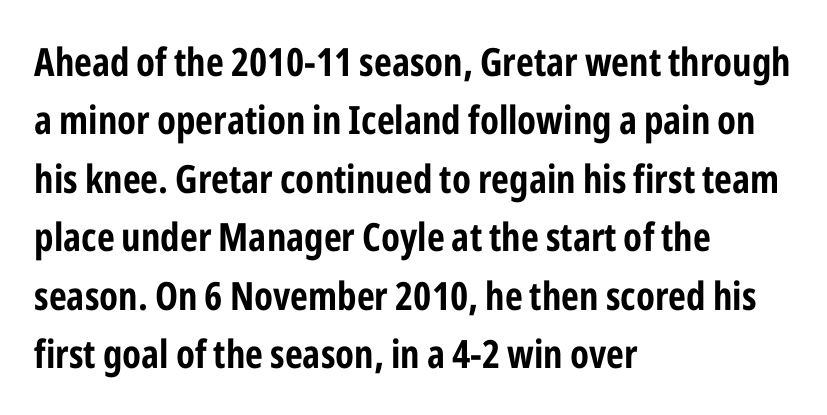
The lines in this sample share a left origin and differ only in where they stop. Leading matches the norm, producing a regular column. Strong, thick strokes mark this as bold type. Look at the tracking — it's just the regular setting, nothing added.
